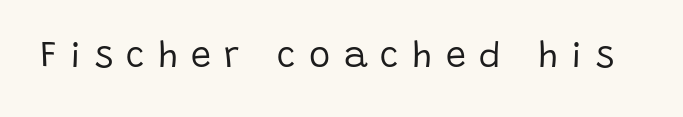
{"serif": "no", "italic": "no", "bold": "no", "weight": "regular", "width": "normal", "stroke_contrast": "low", "x_height": "large", "monospaced": "no", "underline": "no", "letter_spacing": "wide", "letter_spacing_em": 0.37, "glyph_px": 36}
